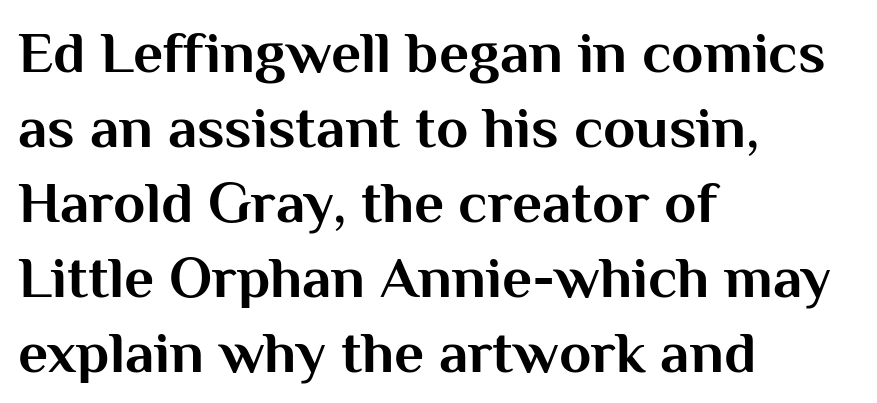
Look at the tracking — it's just the regular setting, nothing added. In terms of letterform style, serifs are entirely absent. Honestly, there is no underline to notice here at all. Students, observe: this is what conventionally led text looks like. The passage shown is typed in a proportional face where columns would drift.
